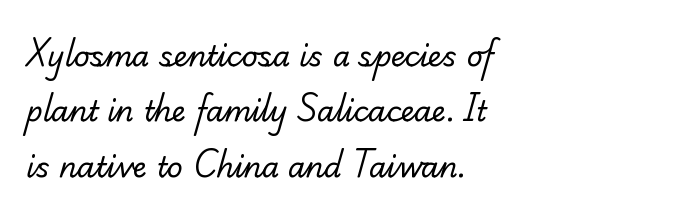
The passage shown has conventional tracking throughout. These lines are composed in type with serifs. Teacher's note: observe the even left margin — that is flush-left alignment. Honestly, the rows look like they've been pulled way apart. Check the space under the baseline: it is left empty.
